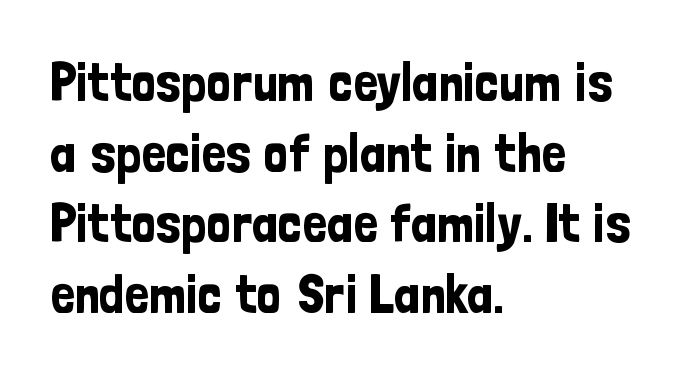
The letters carry no serifs — their stems end cleanly without finishing strokes. Look at the tracking — it's just the regular setting, nothing added. The passage shown is typed in a proportional face where columns would drift. Line beginnings align vertically; line endings do not. Interline gaps are of average width in this sample. Clear beneath every line of the passage.
